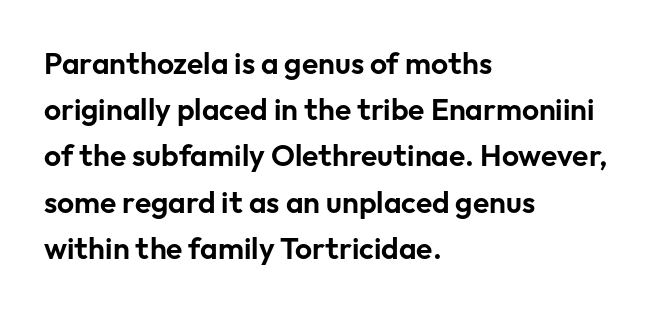
The image shows 30 px sans-serif type, upright; set left-aligned, normal line spacing (1.54x), normal letter spacing, not underlined; low stroke contrast and a medium x-height.
